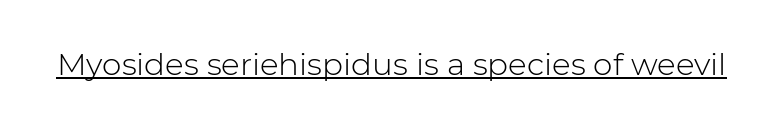
{"serif": "no", "italic": "no", "bold": "no", "weight": "light", "width": "normal", "stroke_contrast": "low", "x_height": "medium", "monospaced": "no", "underline": "yes", "letter_spacing": "normal", "letter_spacing_em": 0.0, "glyph_px": 31}
